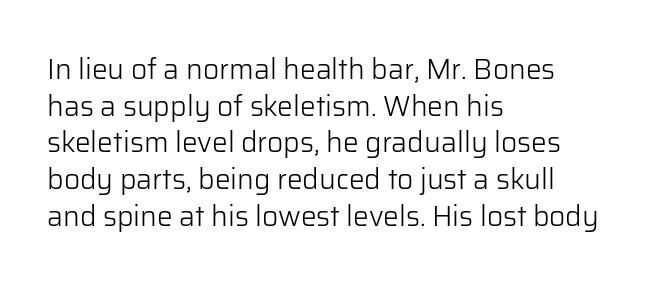
The image shows 28 px light sans-serif type, upright; set left-aligned, normal line spacing (1.31x), normal letter spacing, not underlined; low stroke contrast and a medium x-height.
